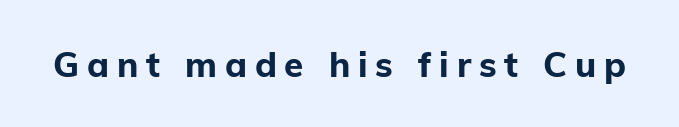
The image shows 35 px bold sans-serif type, upright; set unusually wide letter spacing (+0.22 em), not underlined; low stroke contrast and a medium x-height.
